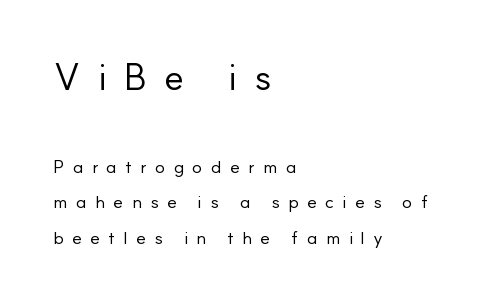
{"serif": "no", "italic": "no", "bold": "no", "weight": "regular", "width": "normal", "stroke_contrast": "low", "x_height": "small", "monospaced": "no", "underline": "no", "align": "left", "line_spacing": "loose", "line_spacing_ratio": 1.96, "letter_spacing": "wide", "letter_spacing_em": 0.47, "larger_block": "first", "size_ratio": 2.06, "glyph_px": 37}
